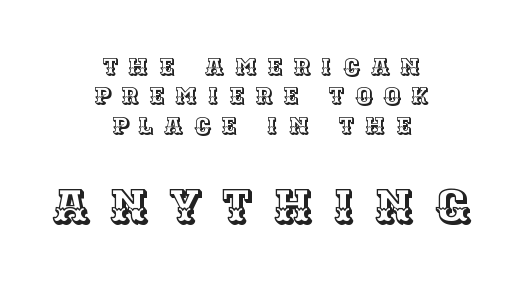
Q: Is the text italic (slanted)? A: No, it is upright.
Q: Is the text underlined? A: No.
Q: How is the paragraph aligned? A: Centered.
Q: Is the spacing between letters normal or unusually wide? A: Unusually wide.
Q: Which block of text is set in a larger size, the first (top) or the second (bottom)? A: The second (bottom) one.
Q: Width (condensed, normal, or wide)? A: Normal.
Q: x-height? A: Large.
Q: Monospaced? A: No.
